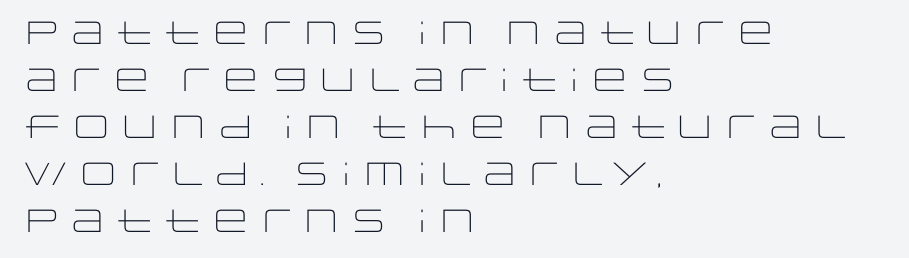
If you drew a ruler down the left edge, every line would touch it. The area under the type is left untouched. Stem width sits at or under what a default text font uses. Posture: vertical.
